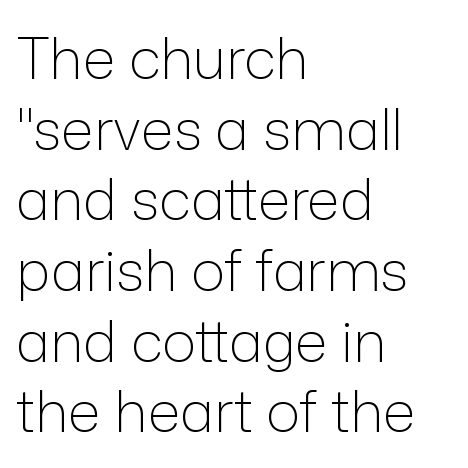
Q: Is the text bold? A: No.
Q: Is the text italic (slanted)? A: No, it is upright.
Q: Is the typeface a serif or a sans-serif typeface? A: Sans-serif.
Q: Is the text underlined? A: No.
Q: How is the paragraph aligned? A: Left-aligned.
Q: Is the spacing between letters normal or unusually wide? A: Normal.
Q: Width (condensed, normal, or wide)? A: Normal.
Q: Stroke contrast? A: Low.
Q: x-height? A: Medium.
Q: Monospaced? A: No.
